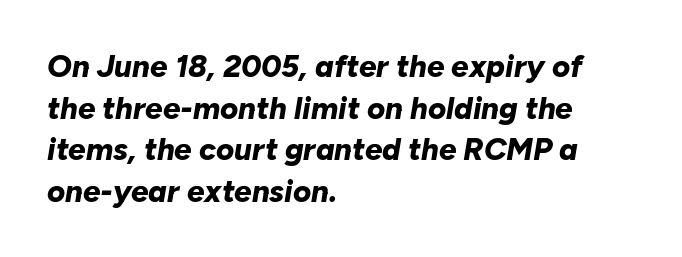
Students, note that the glyphs here touch the page at normal intervals. The gap between lines stays unmarked. Quick note: interline space is typical. Varying glyph widths throughout — classic text-font behaviour.
